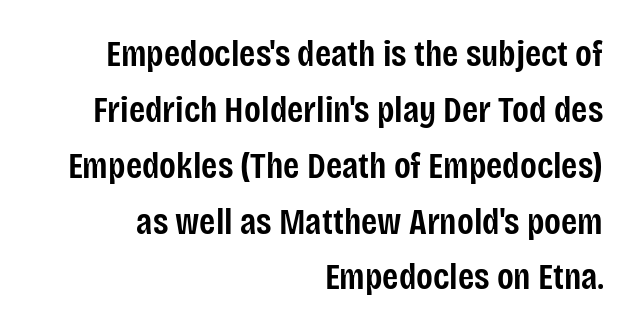
Q: Is the text bold? A: Semi-bold.
Q: Is the text italic (slanted)? A: No, it is upright.
Q: Is the typeface a serif or a sans-serif typeface? A: Sans-serif.
Q: Is the text underlined? A: No.
Q: How is the paragraph aligned? A: Right-aligned.
Q: Is the spacing between letters normal or unusually wide? A: Normal.
Q: Is the spacing between lines tight, normal or loose? A: Normal.
Q: Width (condensed, normal, or wide)? A: Condensed.
Q: Stroke contrast? A: Low.
Q: x-height? A: Large.
Q: Monospaced? A: No.
